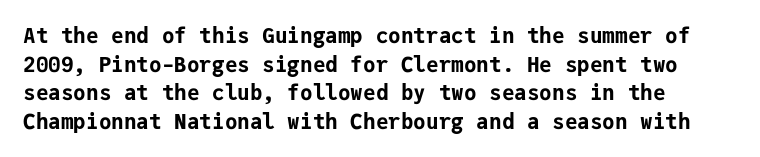
Notice how descenders clear the ascenders below comfortably — that's standard leading. Clear beneath every line of the passage. These lines are set flush left with a ragged right edge. The type sits square on the baseline with zero lean. Each word holds together tightly as a unit, with standard inter-letter gaps.
